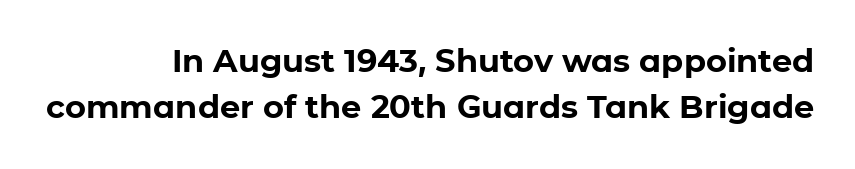
The image shows 32 px bold sans-serif type, upright; set right-aligned, normal line spacing (1.45x), normal letter spacing, not underlined; low stroke contrast and a medium x-height.
